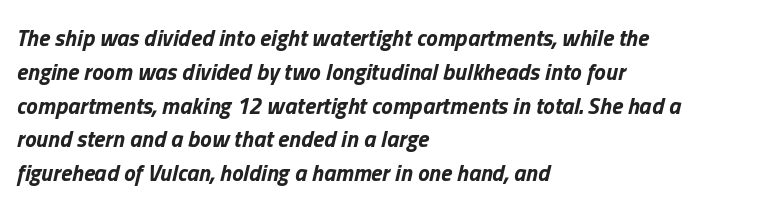
{"italic": "yes", "lean": "right", "slant_degrees": 13, "bold": "yes", "underline": "no", "align": "left", "line_spacing": "normal", "line_spacing_ratio": 1.47, "letter_spacing": "normal", "letter_spacing_em": 0.0, "glyph_px": 23}
